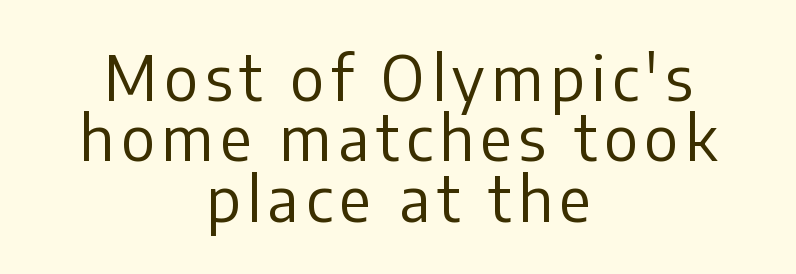
Unmarked baselines from the first word to the last. One-word summary of the alignment: center. This block would grow much taller if given ordinary leading; it's compressed now. This sample uses an upright cut, with every glyph sitting square on the baseline. Summary of weight: not heavy and not bold.
